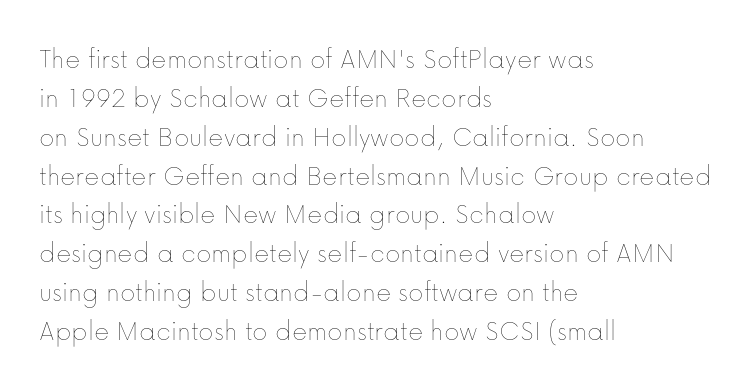
Tracking value appears to be zero — textbook default spacing. You could not count columns in this text — the font is proportionally spaced. This is roman type, the default non-slanted kind. The designer left line spacing at the default. Weight class: somewhere from thin through regular.
